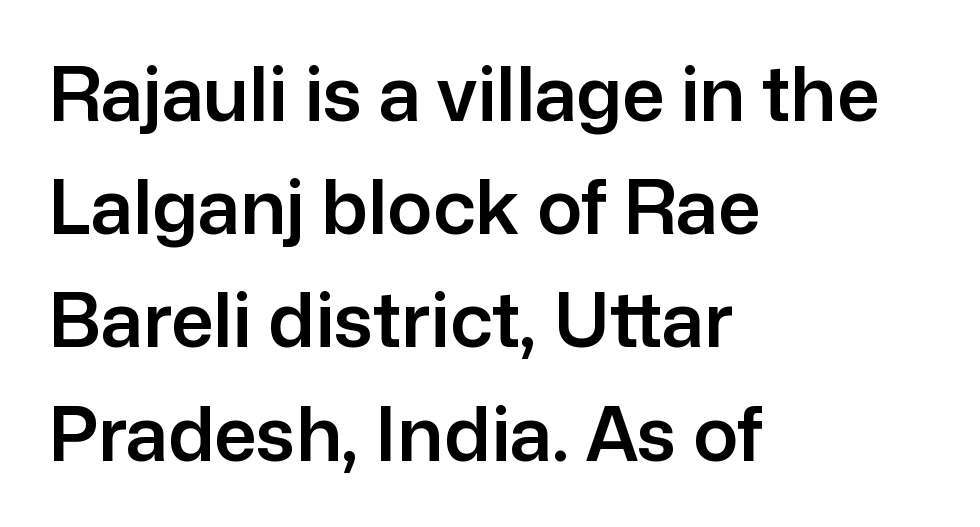
Q: Is the text italic (slanted)? A: No, it is upright.
Q: Is the typeface a serif or a sans-serif typeface? A: Sans-serif.
Q: Is the text underlined? A: No.
Q: How is the paragraph aligned? A: Left-aligned.
Q: Is the spacing between letters normal or unusually wide? A: Normal.
Q: Is the spacing between lines tight, normal or loose? A: Normal.
Q: Width (condensed, normal, or wide)? A: Normal.
Q: Stroke contrast? A: Low.
Q: x-height? A: Medium.
Q: Monospaced? A: No.
